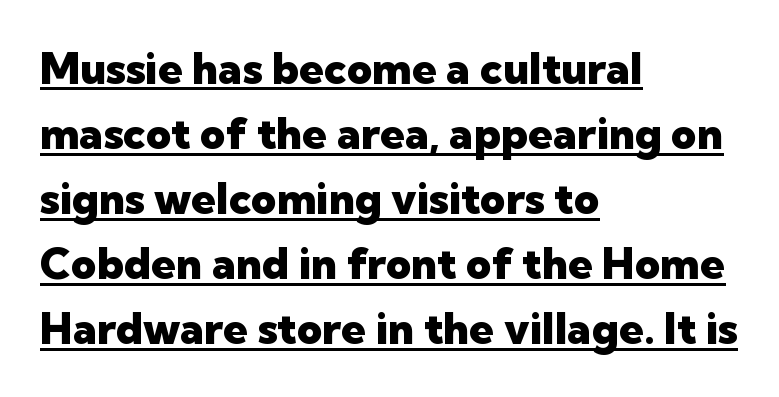
The image shows 44 px heavy sans-serif type, upright; set left-aligned, normal line spacing (1.48x), normal letter spacing, underlined; low stroke contrast and a medium x-height.
